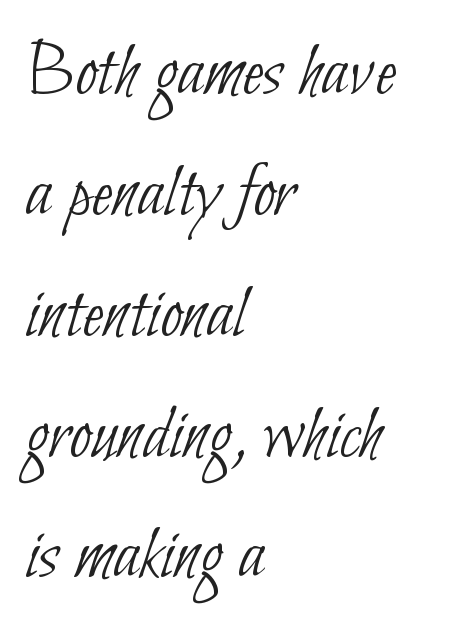
The image shows 79 px thin, condensed sans-serif type; set left-aligned, normal line spacing (1.53x), normal letter spacing, not underlined; low stroke contrast and a small x-height.
